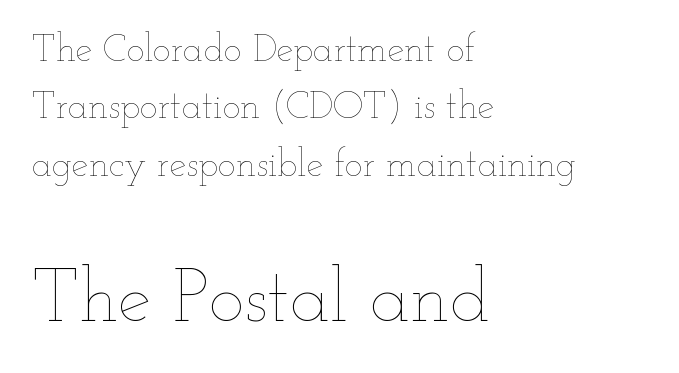
Q: Is the text bold? A: No.
Q: Is the text italic (slanted)? A: No, it is upright.
Q: Is the text underlined? A: No.
Q: How is the paragraph aligned? A: Left-aligned.
Q: Is the spacing between letters normal or unusually wide? A: Normal.
Q: Is the spacing between lines tight, normal or loose? A: Normal.
Q: Which block of text is set in a larger size, the first (top) or the second (bottom)? A: The second (bottom) one.
Q: Width (condensed, normal, or wide)? A: Wide.
Q: Stroke contrast? A: Low.
Q: x-height? A: Small.
Q: Monospaced? A: No.
